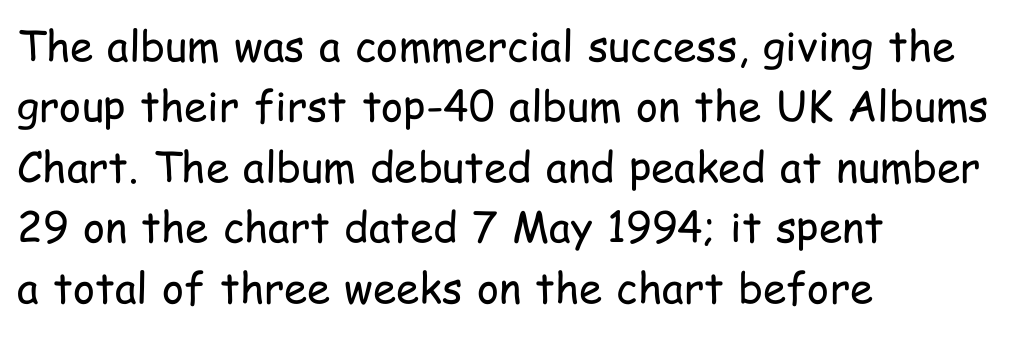
Q: Is the text bold? A: No.
Q: Is the text italic (slanted)? A: No, it is upright.
Q: Is the typeface a serif or a sans-serif typeface? A: Sans-serif.
Q: Is the text underlined? A: No.
Q: How is the paragraph aligned? A: Left-aligned.
Q: Is the spacing between letters normal or unusually wide? A: Normal.
Q: Is the spacing between lines tight, normal or loose? A: Normal.
Q: Width (condensed, normal, or wide)? A: Condensed.
Q: Stroke contrast? A: Low.
Q: x-height? A: Medium.
Q: Monospaced? A: No.
